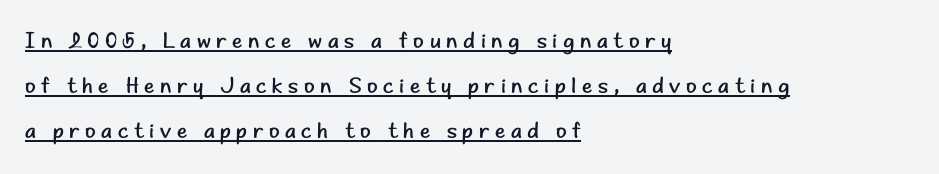
The image shows 22 px text type, upright; set left-aligned, loose line spacing (2.05x), unusually wide letter spacing (+0.25 em), underlined.
